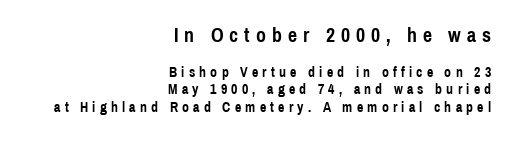
{"italic": "no", "bold": "yes", "underline": "no", "align": "right", "line_spacing": "normal", "line_spacing_ratio": 1.25, "letter_spacing": "wide", "letter_spacing_em": 0.3, "larger_block": "first", "size_ratio": 1.43, "glyph_px": 20}
